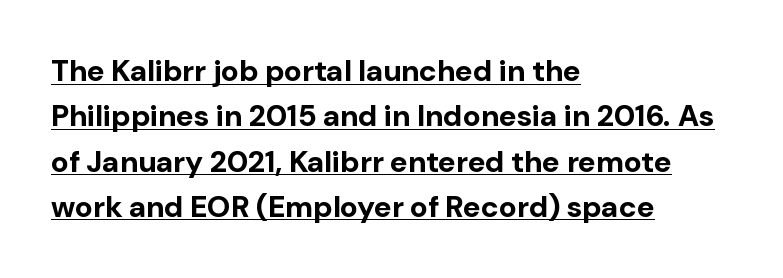
{"serif": "no", "italic": "no", "bold": "yes", "weight": "bold", "width": "normal", "stroke_contrast": "low", "x_height": "medium", "monospaced": "no", "underline": "yes", "align": "left", "line_spacing": "normal", "line_spacing_ratio": 1.51, "letter_spacing": "normal", "letter_spacing_em": 0.0, "glyph_px": 30}
